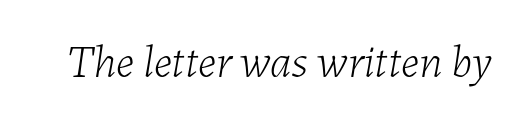
Spacing verdict: proportional, widths tailored to each character. Look at the tracking — it's just the regular setting, nothing added. No word sits above an underline. Every character sits at an angle, as italics do. Unbolded letterforms with no extra heft.
